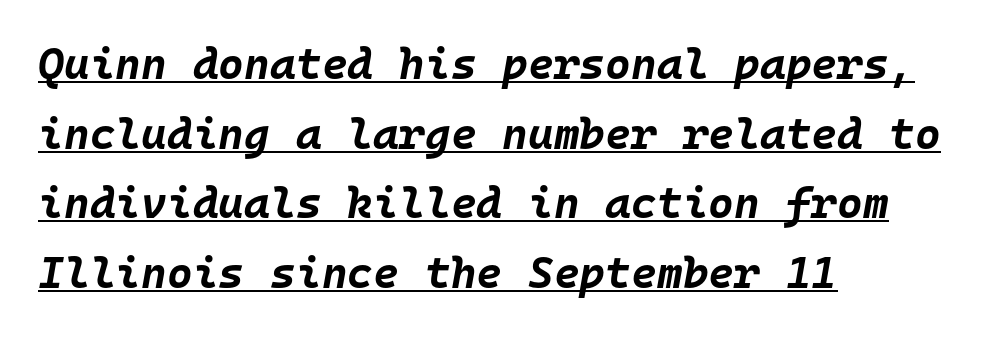
The image shows 44 px bold type, italic (leaning right), monospaced; set left-aligned, normal line spacing (1.58x), normal letter spacing, underlined; low stroke contrast and a large x-height.
